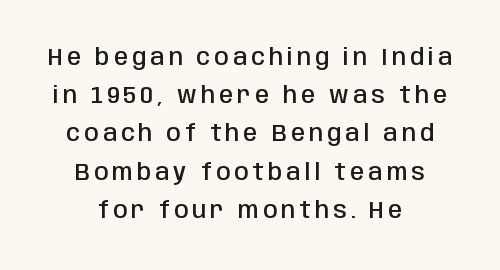
{"italic": "no", "bold": "semi", "underline": "no", "align": "center", "line_spacing": "normal", "line_spacing_ratio": 1.66, "glyph_px": 23}
